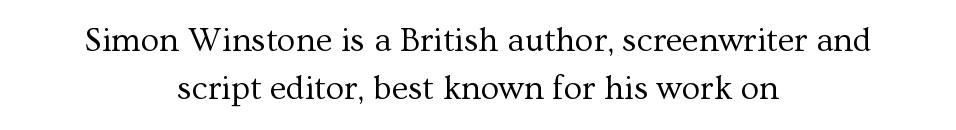
Note: serifs present on the glyphs. The compositor balanced each line on the midline. Vertical strokes here are truly vertical. The letters advance in unequal steps, a hallmark of proportional type. The letterforms sit at book weight or below. This rendering leaves character spacing at its baseline value.
